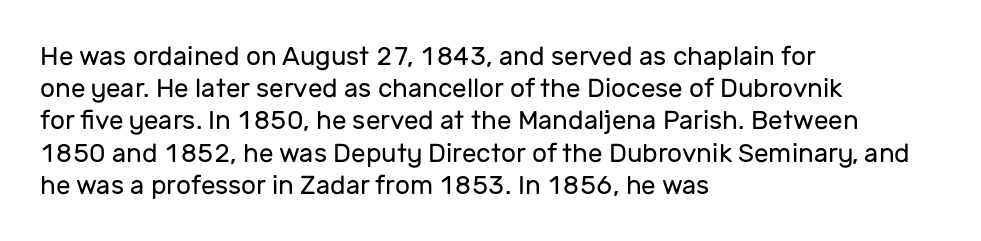
Q: Is the text bold? A: No.
Q: Is the text italic (slanted)? A: No, it is upright.
Q: Is the text underlined? A: No.
Q: How is the paragraph aligned? A: Left-aligned.
Q: Is the spacing between letters normal or unusually wide? A: Normal.
